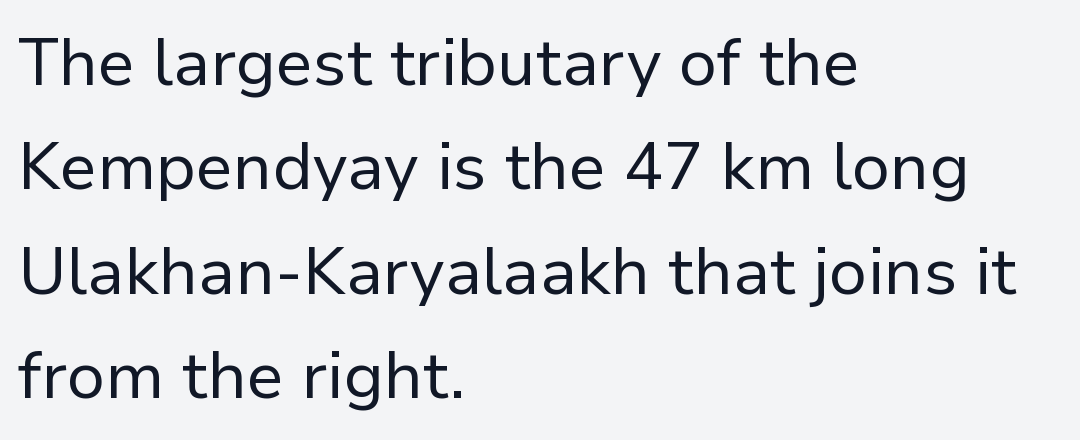
The image shows 66 px regular-weight sans-serif type, upright; set left-aligned, normal line spacing (1.58x), normal letter spacing, not underlined; low stroke contrast and a medium x-height.
